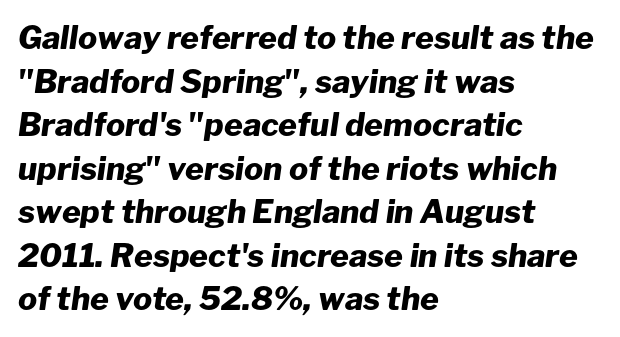
The image shows 32 px heavy type, italic (leaning right); set left-aligned, normal line spacing (1.36x), normal letter spacing, not underlined; low stroke contrast and a medium x-height.
